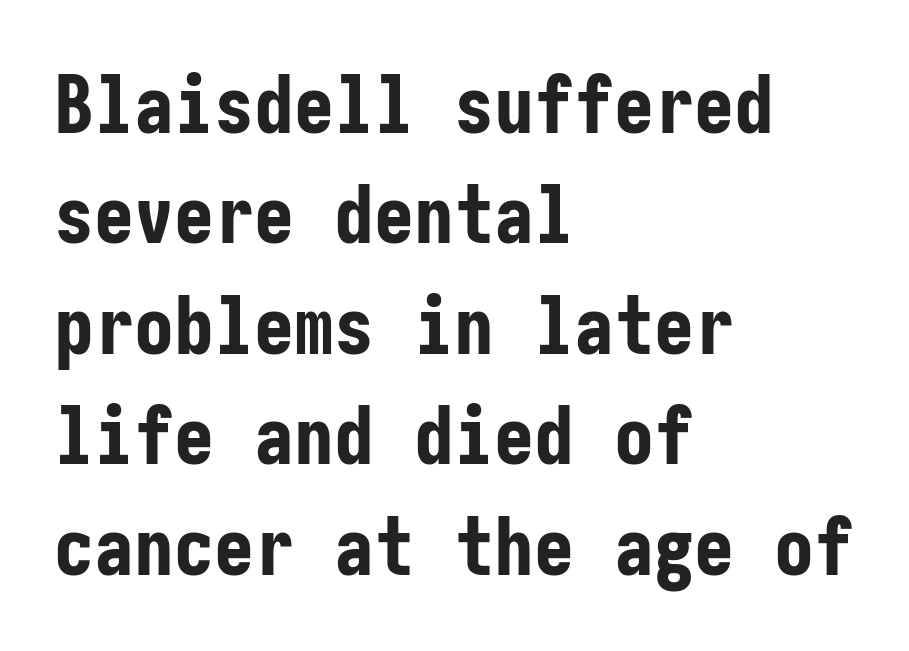
{"serif": "no", "italic": "no", "bold": "yes", "weight": "bold", "width": "condensed", "stroke_contrast": "low", "x_height": "medium", "underline": "no", "align": "left", "line_spacing": "normal", "line_spacing_ratio": 1.38, "letter_spacing": "normal", "letter_spacing_em": 0.0, "glyph_px": 80}
